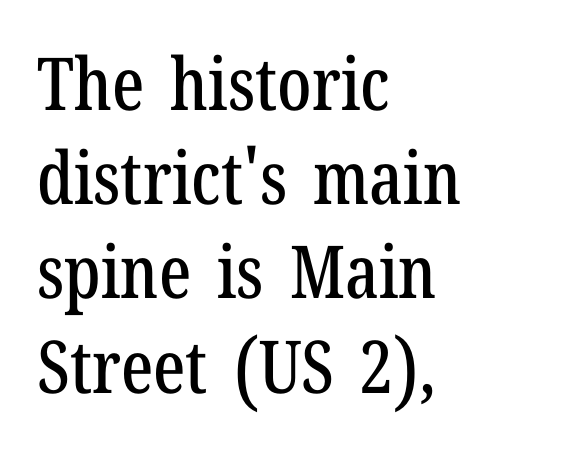
This rendering employs a face with finishing strokes, i.e., a serif. Think of a printed novel: that variable character pitch is what you see here. Characters remain perfectly vertical along every line. The rag falls on the right side of this text block.
